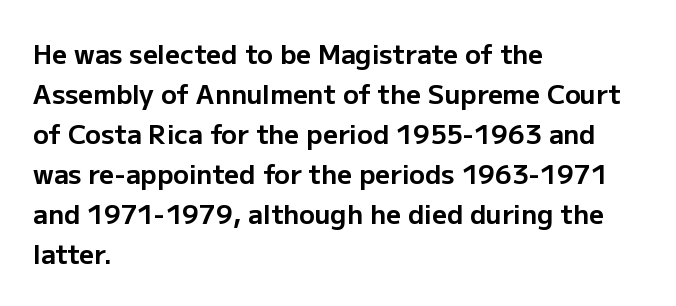
The letterforms sit shoulder to shoulder at normal distance. If you measured baseline to baseline, you'd find a middling distance. The specimen omits any rule beneath the text block's lines. These lines stack with their left ends in a neat column.
